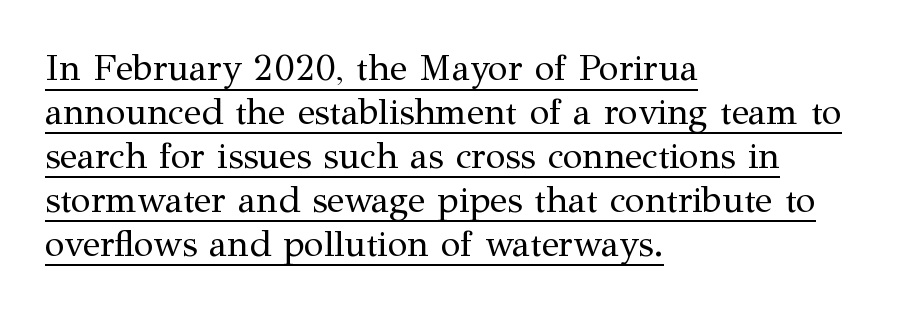
{"serif": "yes", "italic": "no", "bold": "no", "weight": "regular", "width": "normal", "stroke_contrast": "medium", "x_height": "medium", "monospaced": "no", "underline": "yes", "align": "left", "line_spacing_ratio": 1.22, "letter_spacing": "normal", "letter_spacing_em": 0.0, "glyph_px": 36}
